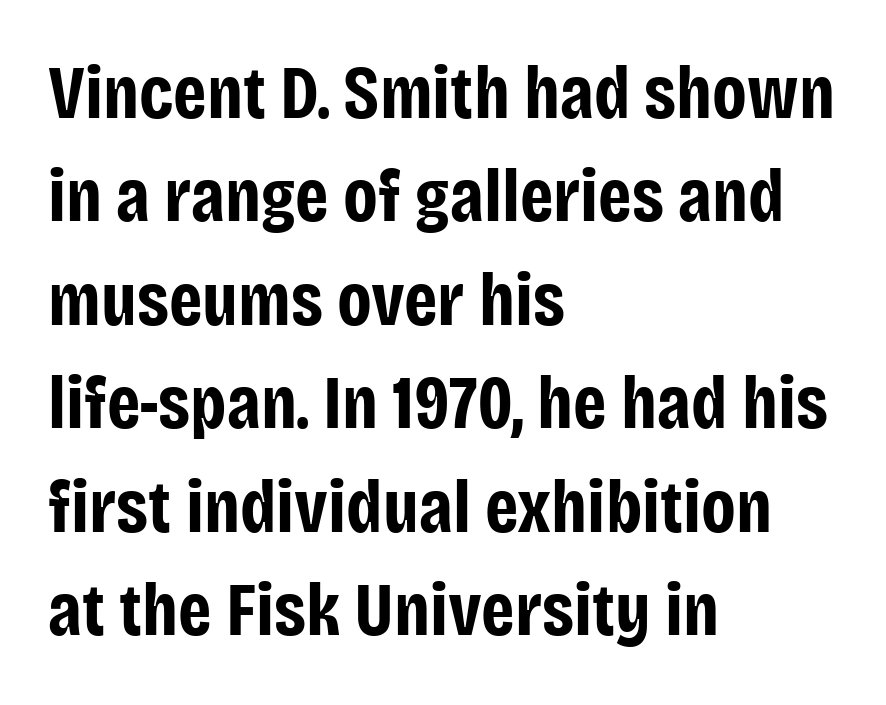
Q: Is the text bold? A: Yes.
Q: Is the text italic (slanted)? A: No, it is upright.
Q: Is the typeface a serif or a sans-serif typeface? A: Sans-serif.
Q: Is the text underlined? A: No.
Q: How is the paragraph aligned? A: Left-aligned.
Q: Is the spacing between letters normal or unusually wide? A: Normal.
Q: Is the spacing between lines tight, normal or loose? A: Normal.
Q: Width (condensed, normal, or wide)? A: Condensed.
Q: Stroke contrast? A: Low.
Q: x-height? A: Large.
Q: Monospaced? A: No.
